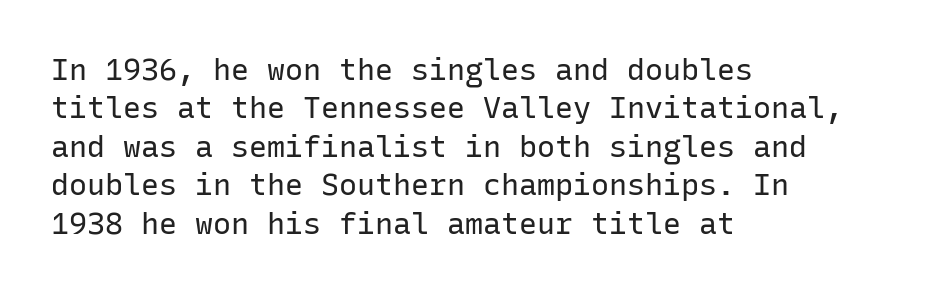
The image shows 30 px regular-weight sans-serif type, upright, monospaced; set left-aligned, normal line spacing (1.28x), normal letter spacing, not underlined; low stroke contrast and a medium x-height.
